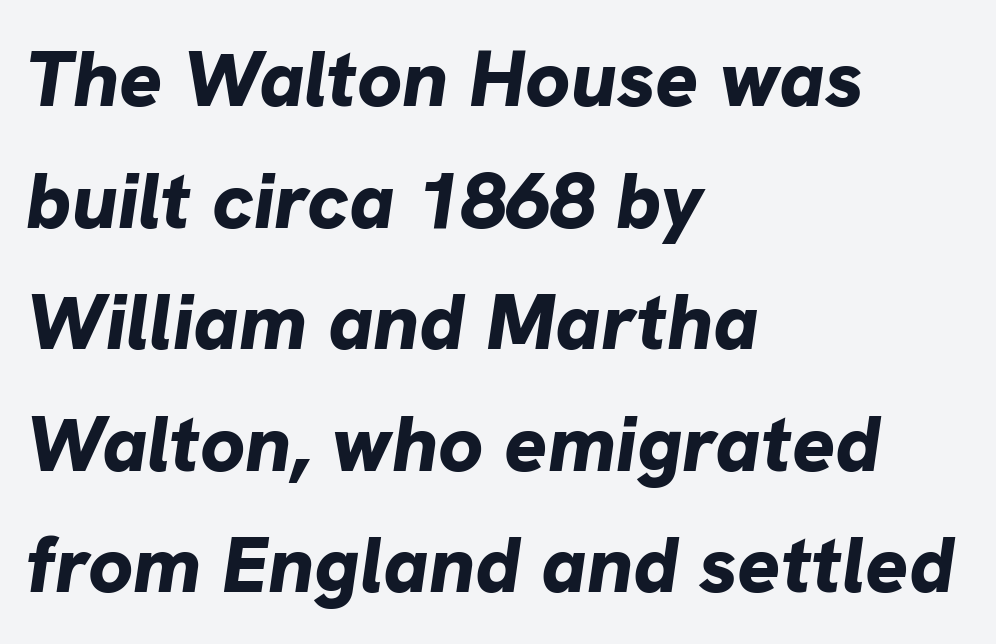
The image shows 80 px bold type, italic (leaning right); set left-aligned, normal line spacing (1.52x), normal letter spacing, not underlined; low stroke contrast and a medium x-height.
